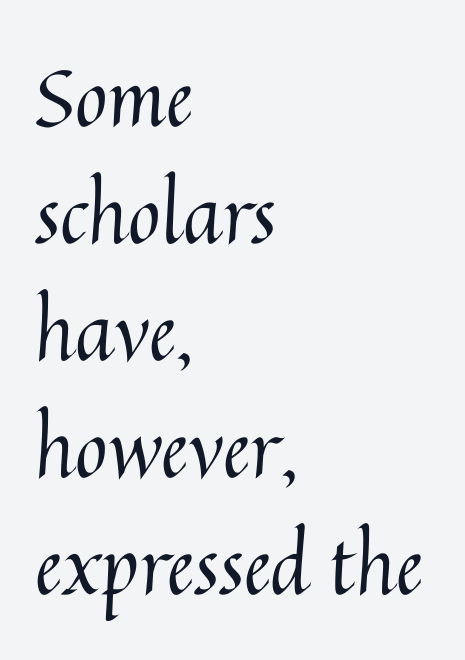
The image shows 79 px regular-weight type; set left-aligned, normal line spacing (1.48x), normal letter spacing, not underlined; medium stroke contrast and a medium x-height.
